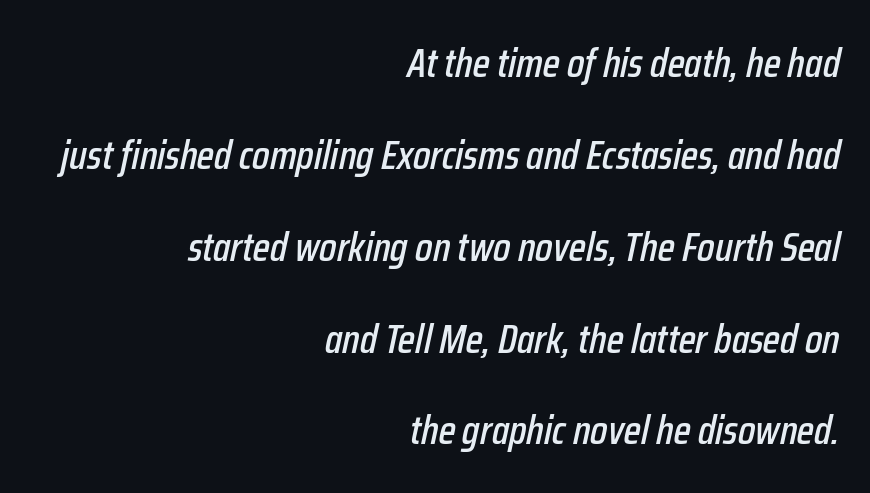
{"italic": "yes", "lean": "right", "slant_degrees": 12, "width": "condensed", "stroke_contrast": "low", "x_height": "medium", "monospaced": "no", "underline": "no", "align": "right", "line_spacing": "loose", "line_spacing_ratio": 2.24, "letter_spacing": "normal", "letter_spacing_em": 0.0, "glyph_px": 41}
